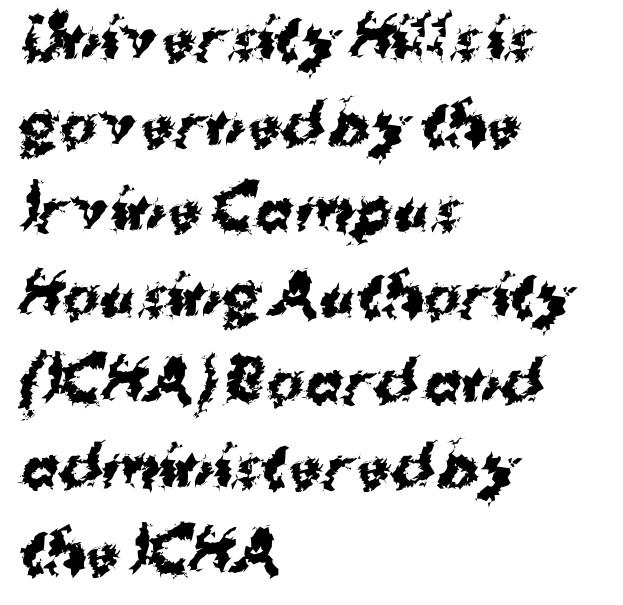
{"serif": "no", "bold": "yes", "weight": "bold", "width": "normal", "stroke_contrast": "medium", "x_height": "medium", "monospaced": "no", "underline": "no", "align": "left", "line_spacing": "normal", "line_spacing_ratio": 1.53, "letter_spacing": "normal", "letter_spacing_em": 0.0, "glyph_px": 56}
